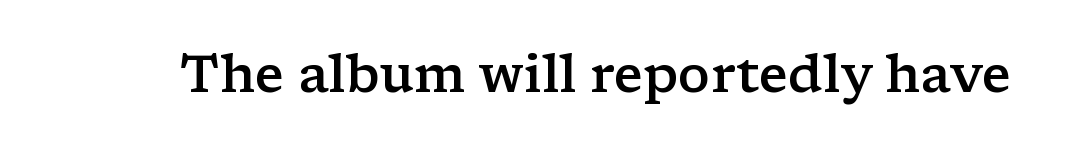
Q: Is the text bold? A: Semi-bold.
Q: Is the text italic (slanted)? A: No, it is upright.
Q: Is the typeface a serif or a sans-serif typeface? A: Serif.
Q: Is the text underlined? A: No.
Q: Is the spacing between letters normal or unusually wide? A: Normal.
Q: Width (condensed, normal, or wide)? A: Wide.
Q: Stroke contrast? A: Low.
Q: x-height? A: Medium.
Q: Monospaced? A: No.
